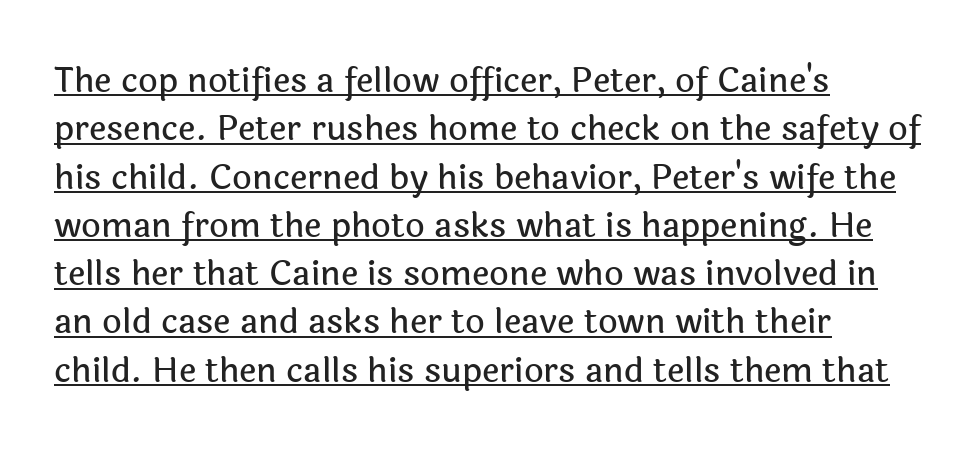
Posture: straight, roman, zero tilt. Where is the straight margin? On the left. Students, observe: this is what conventionally led text looks like. How are the letters spaced? Ordinarily, with no added tracking. Somebody hit Ctrl+U on this one — the words are underlined.
